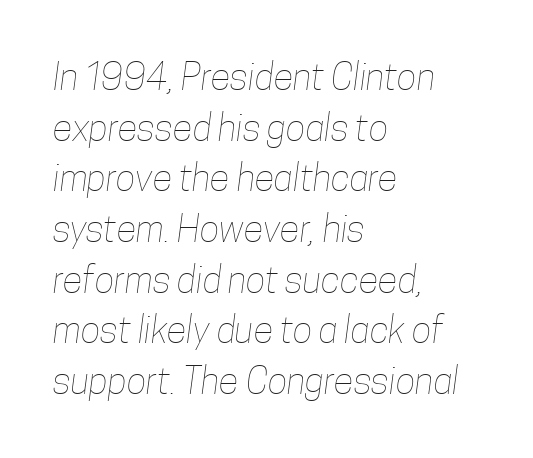
{"bold": "no", "weight": "thin", "width": "condensed", "stroke_contrast": "low", "x_height": "medium", "monospaced": "no", "underline": "no", "align": "left", "line_spacing": "normal", "line_spacing_ratio": 1.37, "letter_spacing": "normal", "letter_spacing_em": 0.0, "glyph_px": 37}
